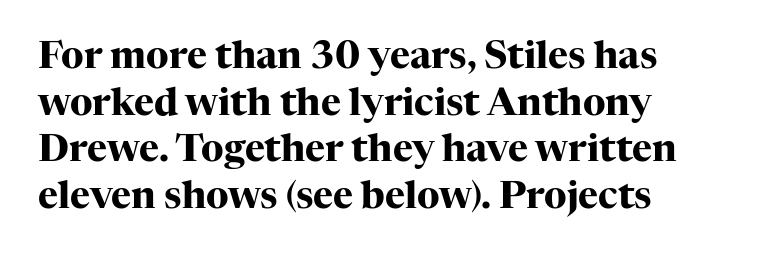
Check where the strokes stop: tiny serifs finish them off. Nothing unusual about the tracking: characters are spaced as the font intends. Plenty of ink on the page — the face is bold. Where is the straight margin? On the left.
